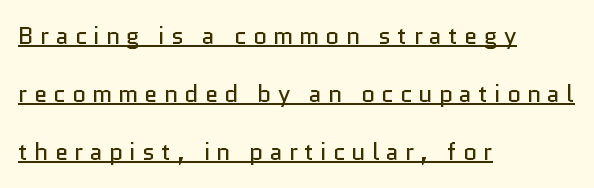
Q: Is the text bold? A: No.
Q: Is the text italic (slanted)? A: No, it is upright.
Q: Is the text underlined? A: Yes.
Q: How is the paragraph aligned? A: Left-aligned.
Q: Is the spacing between letters normal or unusually wide? A: Unusually wide.
Q: Is the spacing between lines tight, normal or loose? A: Loose.
